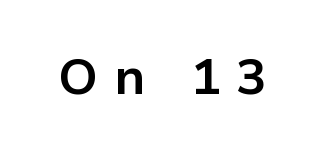
{"serif": "no", "italic": "no", "bold": "yes", "weight": "bold", "width": "normal", "stroke_contrast": "low", "x_height": "medium", "monospaced": "no", "underline": "no", "letter_spacing": "wide", "letter_spacing_em": 0.31, "glyph_px": 50}
